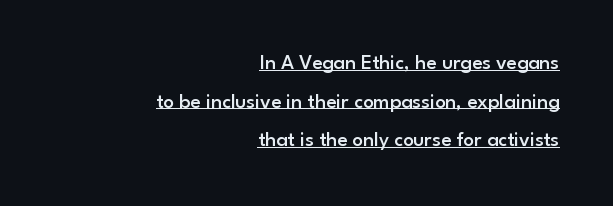
Alignment: flush right. Underlined type. On the weight axis this lands at semibold, roughly 600. The lettering stays uniformly vertical, giving the passage a roman look.
